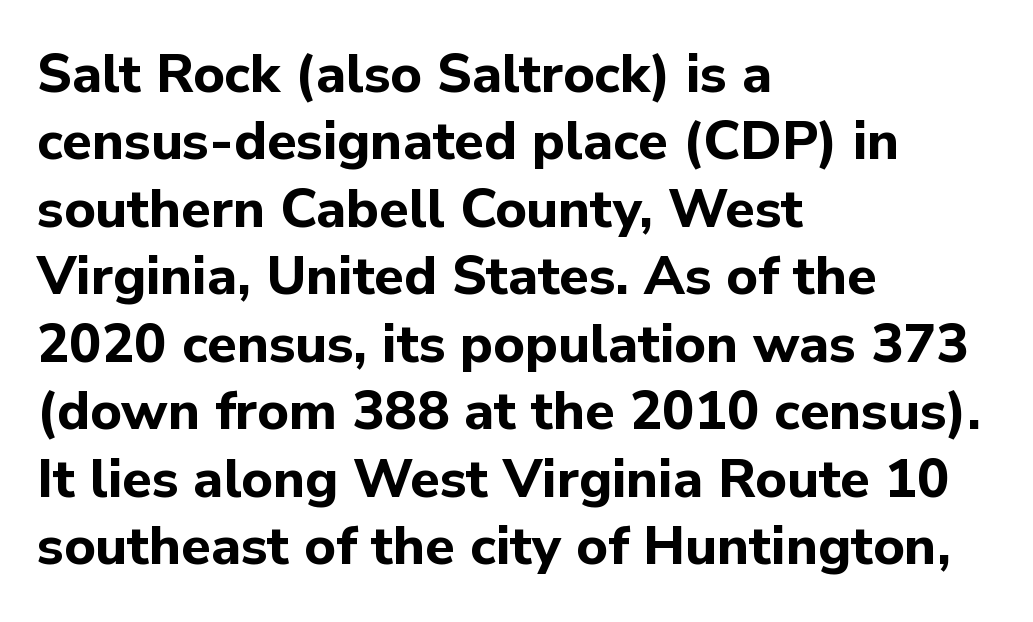
Q: Is the text bold? A: Yes.
Q: Is the text italic (slanted)? A: No, it is upright.
Q: Is the typeface a serif or a sans-serif typeface? A: Sans-serif.
Q: Is the text underlined? A: No.
Q: How is the paragraph aligned? A: Left-aligned.
Q: Is the spacing between letters normal or unusually wide? A: Normal.
Q: Is the spacing between lines tight, normal or loose? A: Normal.
Q: Width (condensed, normal, or wide)? A: Normal.
Q: Stroke contrast? A: Low.
Q: x-height? A: Medium.
Q: Monospaced? A: No.
